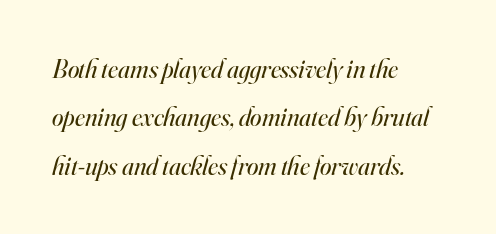
Q: Is the text bold? A: No.
Q: Is the text italic (slanted)? A: Yes, it leans right by about 16 degrees.
Q: Is the text underlined? A: No.
Q: How is the paragraph aligned? A: Left-aligned.
Q: Is the spacing between letters normal or unusually wide? A: Normal.
